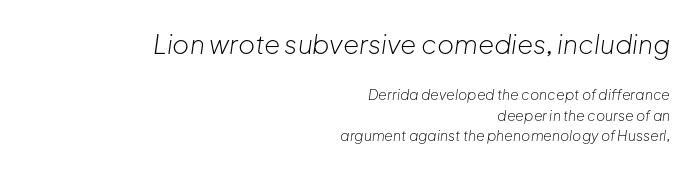
The letterforms sit shoulder to shoulder at normal distance. Character size in the leading block exceeds that of the trailing block. No word sits above an underline. These lines stack with their right ends in a neat column. The whole block is typeset with a tilt.
